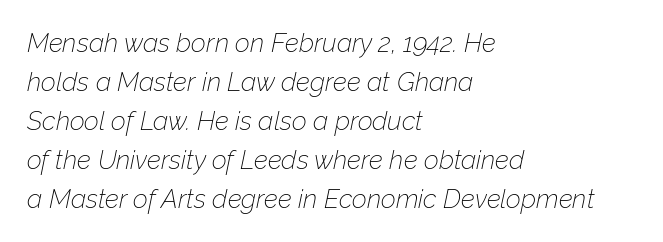
Q: Is the text bold? A: No.
Q: Is the text italic (slanted)? A: Yes, it leans right by about 12 degrees.
Q: Is the text underlined? A: No.
Q: How is the paragraph aligned? A: Left-aligned.
Q: Is the spacing between letters normal or unusually wide? A: Normal.
Q: Is the spacing between lines tight, normal or loose? A: Normal.
